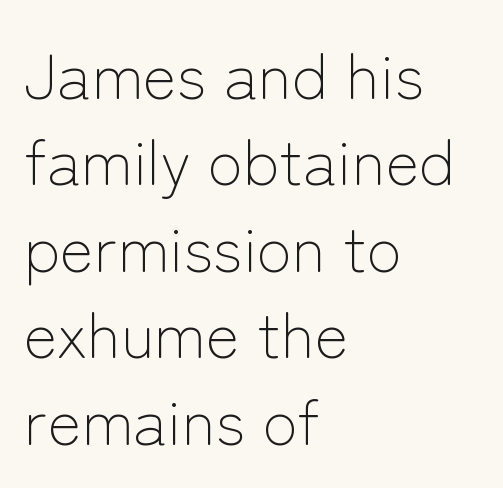
Q: Is the text bold? A: No.
Q: Is the text italic (slanted)? A: No, it is upright.
Q: Is the typeface a serif or a sans-serif typeface? A: Sans-serif.
Q: Is the text underlined? A: No.
Q: How is the paragraph aligned? A: Left-aligned.
Q: Is the spacing between letters normal or unusually wide? A: Normal.
Q: Is the spacing between lines tight, normal or loose? A: Normal.
Q: Width (condensed, normal, or wide)? A: Normal.
Q: Stroke contrast? A: Low.
Q: x-height? A: Medium.
Q: Monospaced? A: No.
